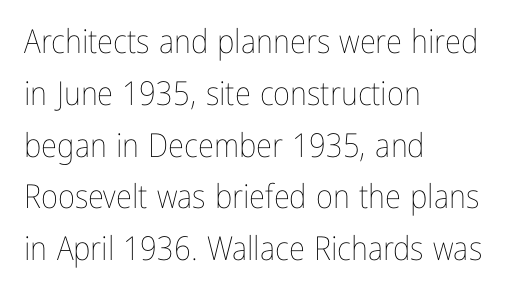
Q: Is the text bold? A: No.
Q: Is the text italic (slanted)? A: No, it is upright.
Q: Is the text underlined? A: No.
Q: How is the paragraph aligned? A: Left-aligned.
Q: Is the spacing between letters normal or unusually wide? A: Normal.
Q: Is the spacing between lines tight, normal or loose? A: Normal.
Q: Width (condensed, normal, or wide)? A: Condensed.
Q: Stroke contrast? A: Low.
Q: x-height? A: Medium.
Q: Monospaced? A: No.
